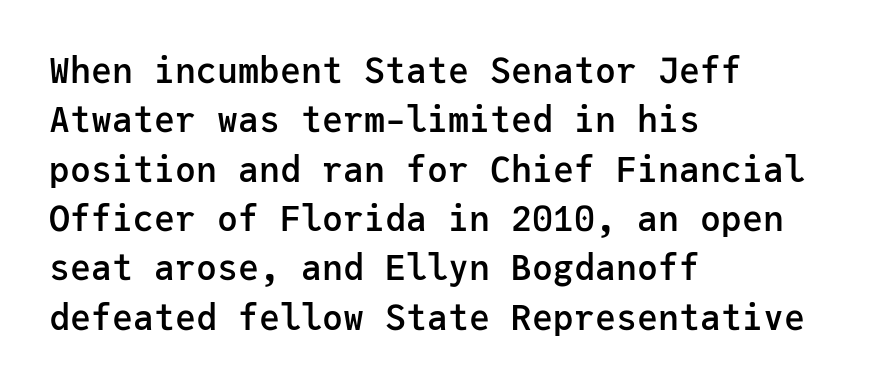
The rendering uses typewriter-style spacing with identical character cells. The type is set solid horizontally, with unmodified tracking. Notice how descenders clear the ascenders below comfortably — that's standard leading. The baseline area is clear. Firm but not heavy-handed strokes: this text is semibold. Visually the block forms a straight wall on the left and a jagged coastline on the right.
